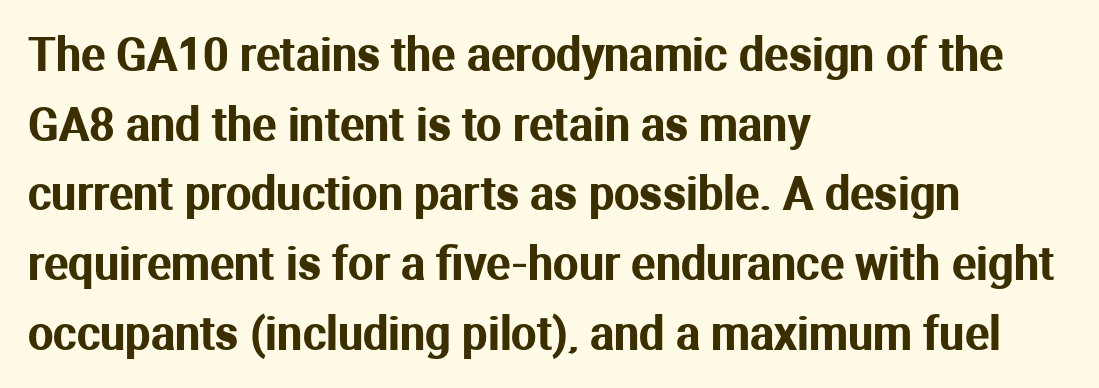
{"serif": "no", "italic": "no", "width": "normal", "stroke_contrast": "medium", "x_height": "medium", "monospaced": "no", "underline": "no", "align": "left", "line_spacing": "normal", "line_spacing_ratio": 1.55, "letter_spacing": "normal", "letter_spacing_em": 0.0, "glyph_px": 45}
